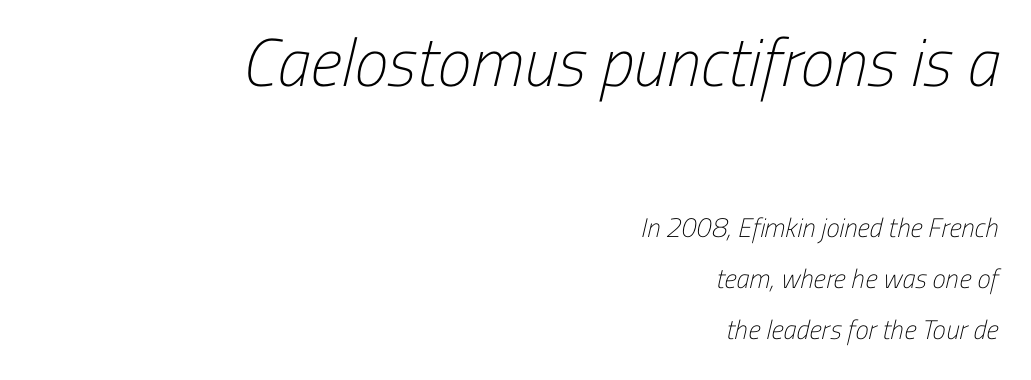
The image shows 68 px light, condensed sans-serif type; set right-aligned, line spacing 1.88x, normal letter spacing, not underlined; the first (top) block is 2.52x larger; low stroke contrast and a medium x-height.
